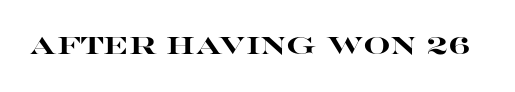
{"italic": "no", "bold": "yes", "underline": "no", "letter_spacing": "normal", "letter_spacing_em": 0.0, "glyph_px": 24}
